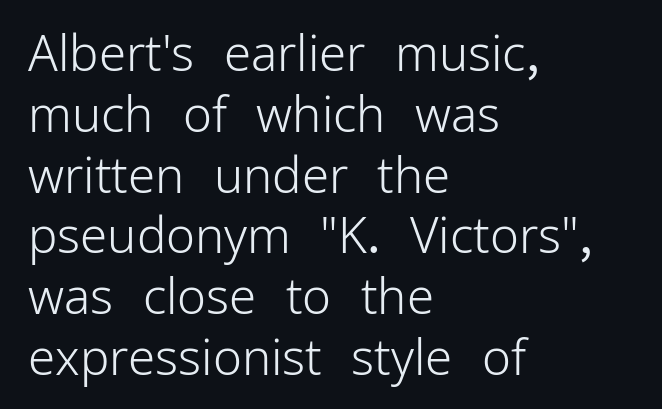
{"serif": "no", "italic": "no", "bold": "no", "weight": "light", "width": "normal", "stroke_contrast": "low", "x_height": "medium", "monospaced": "no", "underline": "no", "align": "left", "line_spacing_ratio": 1.24, "letter_spacing": "normal", "letter_spacing_em": 0.0, "glyph_px": 49}
